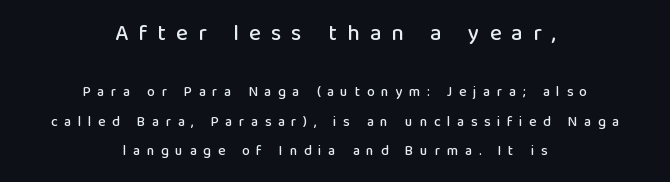
Q: Is the text italic (slanted)? A: No, it is upright.
Q: Is the text underlined? A: No.
Q: How is the paragraph aligned? A: Centered.
Q: Is the spacing between letters normal or unusually wide? A: Unusually wide.
Q: Is the spacing between lines tight, normal or loose? A: Loose.
Q: Which block of text is set in a larger size, the first (top) or the second (bottom)? A: The first (top) one.
